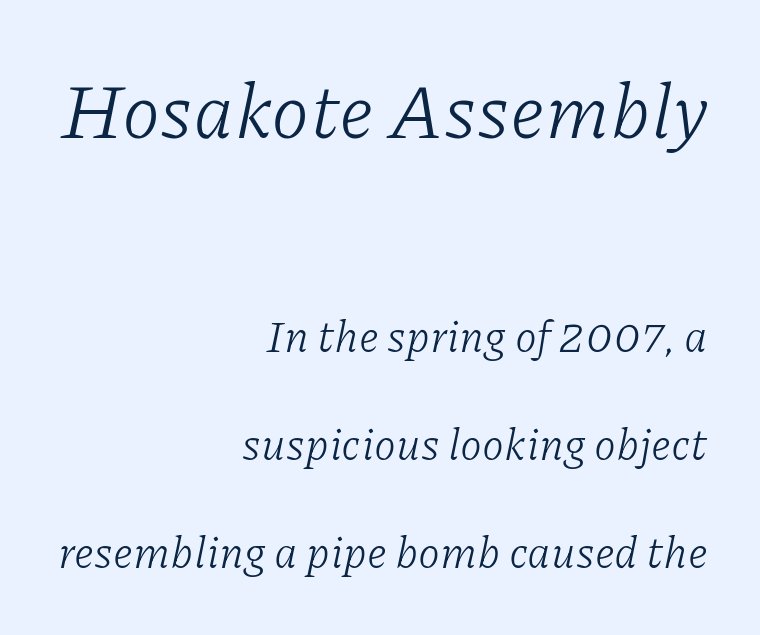
The image shows 77 px light serif type, italic (leaning right); set right-aligned, loose line spacing (2.46x), normal letter spacing, not underlined; the first (top) block is 1.75x larger; low stroke contrast and a medium x-height.
